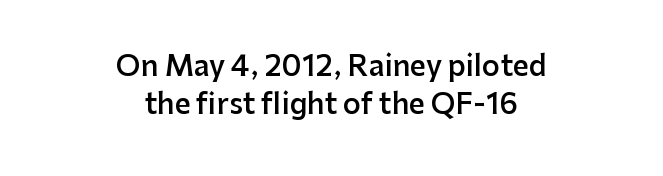
The image shows 28 px semibold sans-serif type, upright; set centered, normal line spacing (1.36x), normal letter spacing, not underlined; low stroke contrast and a medium x-height.
